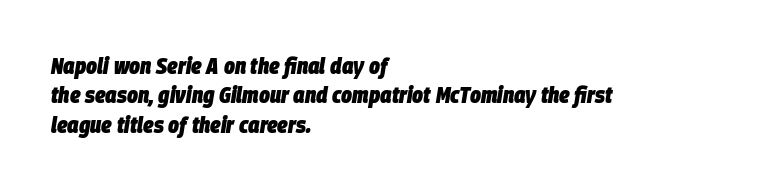
Q: Is the text bold? A: Yes.
Q: Is the text italic (slanted)? A: Yes, it leans right by about 9 degrees.
Q: Is the text underlined? A: No.
Q: How is the paragraph aligned? A: Left-aligned.
Q: Is the spacing between letters normal or unusually wide? A: Normal.
Q: Is the spacing between lines tight, normal or loose? A: Normal.
